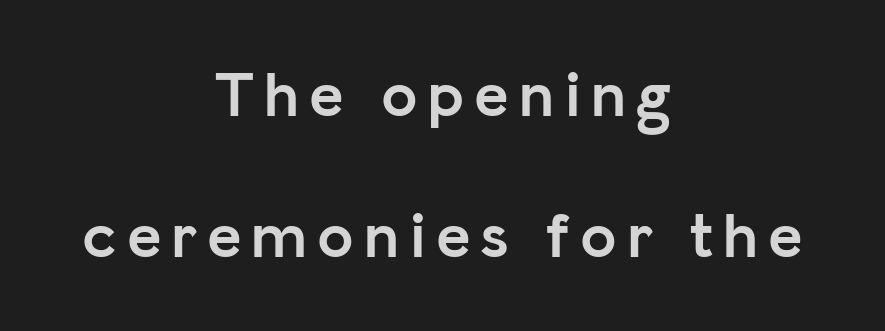
Q: Is the text bold? A: Yes.
Q: Is the text italic (slanted)? A: No, it is upright.
Q: Is the typeface a serif or a sans-serif typeface? A: Sans-serif.
Q: Is the text underlined? A: No.
Q: How is the paragraph aligned? A: Centered.
Q: Is the spacing between lines tight, normal or loose? A: Loose.
Q: Width (condensed, normal, or wide)? A: Normal.
Q: Stroke contrast? A: Low.
Q: x-height? A: Medium.
Q: Monospaced? A: No.
